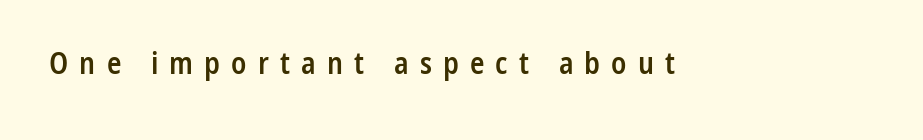
Each letter keeps its own natural width here, so spacing adapts to shape. Substantial extra tracking has been applied to these lines. Stems and bowls a touch heavier than normal — semibold. Check where the strokes stop: nothing finishes them off — pure sans.
